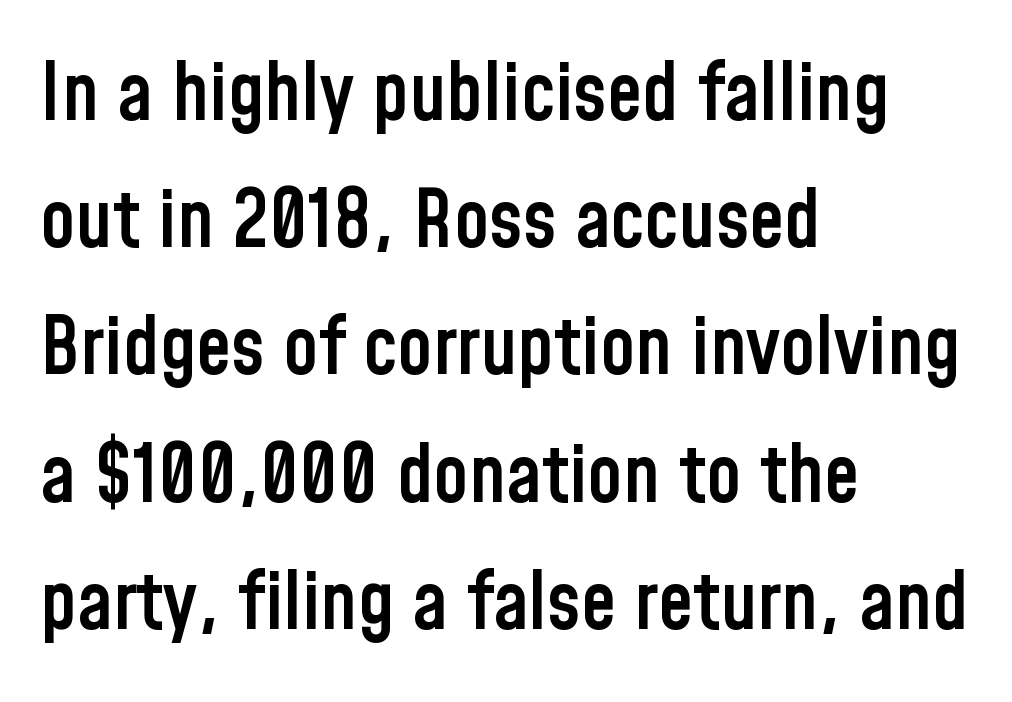
Q: Is the text bold? A: Semi-bold.
Q: Is the text italic (slanted)? A: No, it is upright.
Q: Is the typeface a serif or a sans-serif typeface? A: Sans-serif.
Q: Is the text underlined? A: No.
Q: How is the paragraph aligned? A: Left-aligned.
Q: Is the spacing between letters normal or unusually wide? A: Normal.
Q: Is the spacing between lines tight, normal or loose? A: Normal.
Q: Width (condensed, normal, or wide)? A: Condensed.
Q: Stroke contrast? A: Low.
Q: x-height? A: Medium.
Q: Monospaced? A: No.
